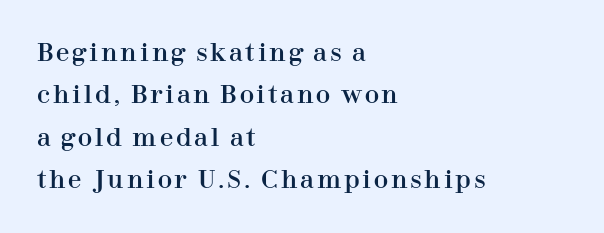
{"italic": "no", "underline": "no", "align": "left", "line_spacing_ratio": 1.77, "glyph_px": 24}
